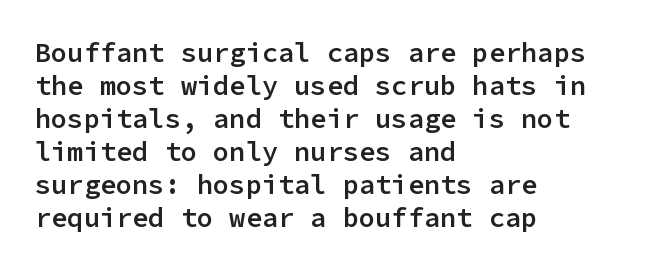
Q: Is the text bold? A: Semi-bold.
Q: Is the text italic (slanted)? A: No, it is upright.
Q: Is the text underlined? A: No.
Q: How is the paragraph aligned? A: Left-aligned.
Q: Is the spacing between letters normal or unusually wide? A: Normal.
